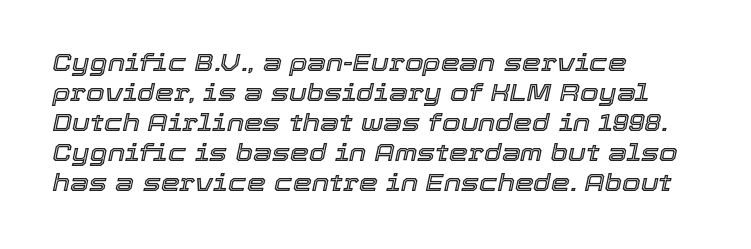
{"italic": "yes", "lean": "right", "slant_degrees": 12, "underline": "no", "align": "left", "line_spacing": "normal", "line_spacing_ratio": 1.25, "letter_spacing": "normal", "letter_spacing_em": 0.0, "glyph_px": 24}
